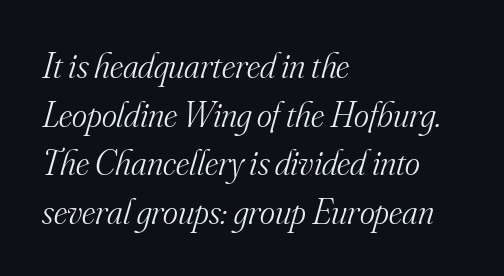
Is the type slanted? Yes — the strokes lean at a clear angle. Which margin do the lines hug? The left one — the right edge is uneven. Descenders hang freely into open space. In terms of letterform style, serifs are clearly present.
